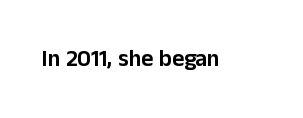
Q: Is the text italic (slanted)? A: No, it is upright.
Q: Is the text underlined? A: No.
Q: Is the spacing between letters normal or unusually wide? A: Normal.
